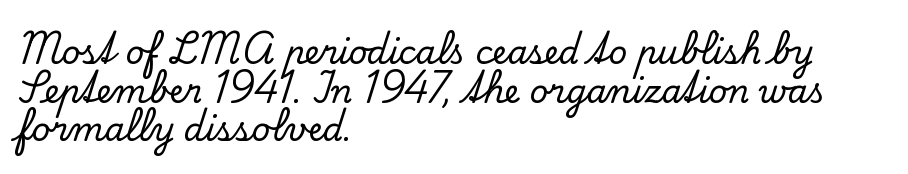
The lines in this sample share a left origin and differ only in where they stop. Little horizontal feet cap the strokes, marking this as serif type. The string is rendered with underlining switched off. Here the glyphs are tracked normally, forming tight word shapes. The rendering uses natural spacing where letterforms have individual widths.
